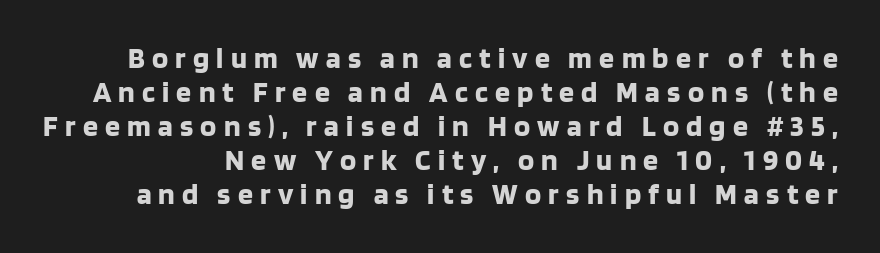
{"serif": "no", "italic": "no", "bold": "yes", "weight": "bold", "width": "normal", "stroke_contrast": "low", "x_height": "large", "monospaced": "no", "underline": "no", "line_spacing": "tight", "line_spacing_ratio": 1.13, "letter_spacing": "wide", "letter_spacing_em": 0.24, "glyph_px": 30}
